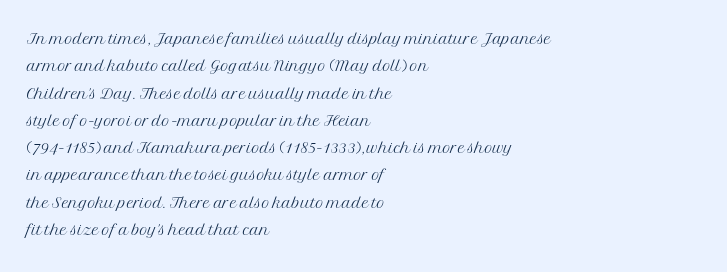
Weight: not bold — regular or lighter. Words appear dense and cohesive because spacing is normal. Horizontal alignment here is leftward, the default for most running prose. A clean baseline with only descenders dipping below it.
